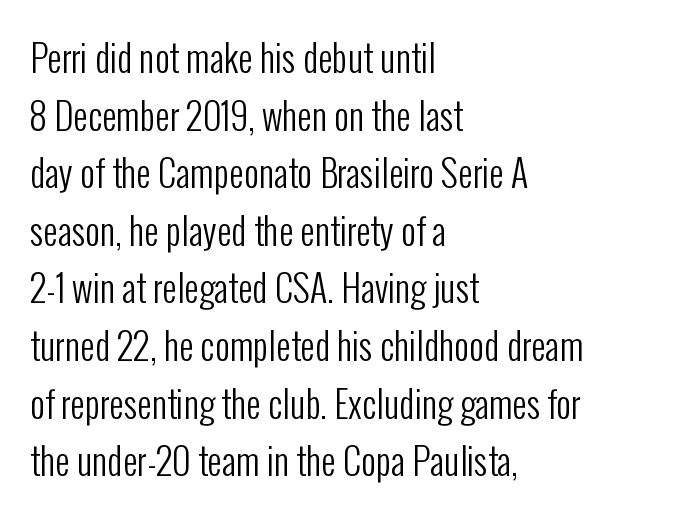
Teacher's note: observe the even left margin — that is flush-left alignment. Here the designer chose a conventional face with non-uniform glyph widths. Letters have the restrained weight of plain body copy at most. Italic: no, the glyphs are upright roman.
